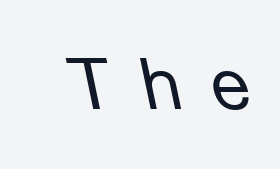
The image shows 71 px regular-weight type, italic (leaning left); set unusually wide letter spacing (+0.41 em), not underlined; low stroke contrast and a medium x-height.
